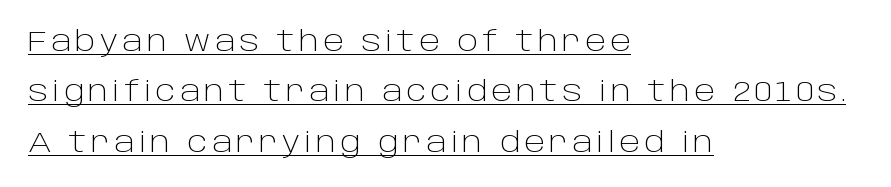
Q: Is the text bold? A: No.
Q: Is the text italic (slanted)? A: No, it is upright.
Q: Is the typeface a serif or a sans-serif typeface? A: Sans-serif.
Q: Is the text underlined? A: Yes.
Q: How is the paragraph aligned? A: Left-aligned.
Q: Width (condensed, normal, or wide)? A: Normal.
Q: Stroke contrast? A: Low.
Q: x-height? A: Large.
Q: Monospaced? A: No.
